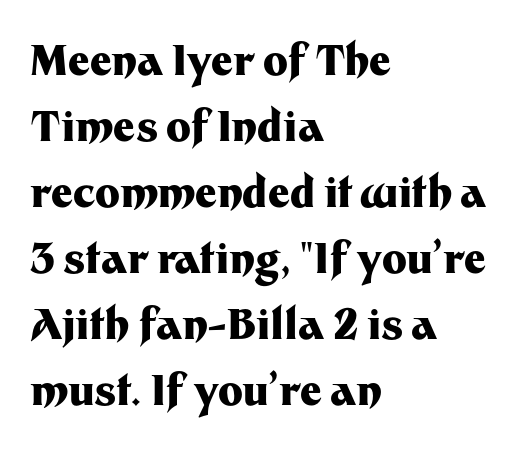
{"serif": "no", "italic": "no", "bold": "yes", "weight": "heavy", "width": "normal", "stroke_contrast": "medium", "x_height": "medium", "monospaced": "no", "underline": "no", "align": "left", "line_spacing": "normal", "line_spacing_ratio": 1.57, "letter_spacing": "normal", "letter_spacing_em": 0.0, "glyph_px": 42}
